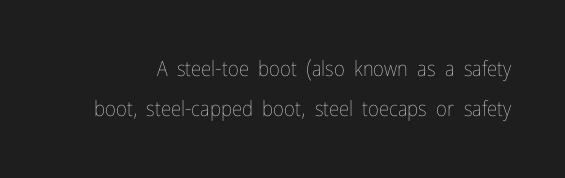
{"italic": "no", "bold": "no", "underline": "no", "line_spacing": "loose", "line_spacing_ratio": 1.91, "letter_spacing": "normal", "letter_spacing_em": 0.0, "glyph_px": 21}
